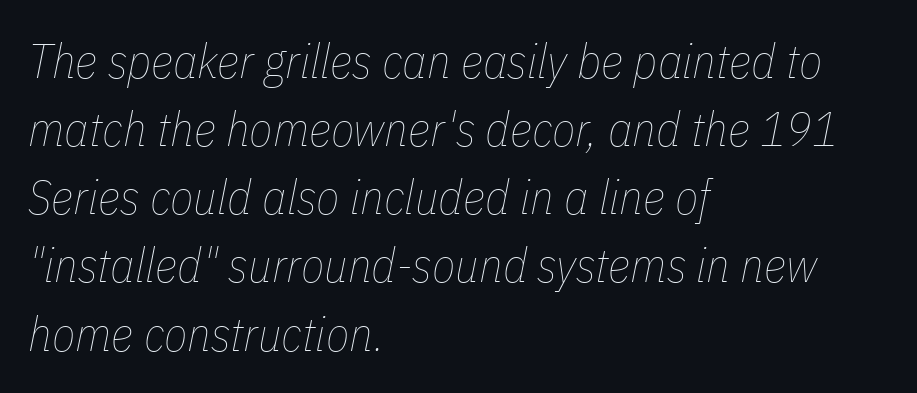
There is no visible air inserted between adjacent glyphs. Horizontal bands of white between lines are of average thickness. Anything drawn beneath the words? Only blank space. The paragraph shown leans on its left margin. When letters slant like this, we call the style italic.
